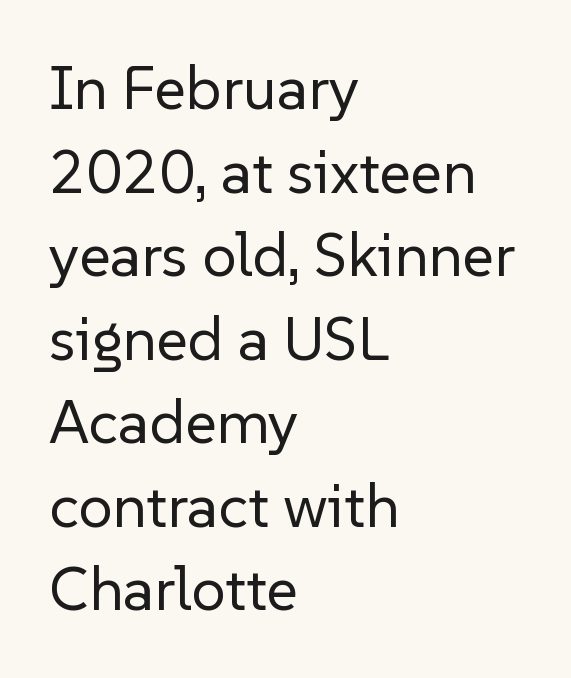
There is no visible air inserted between adjacent glyphs. Nothing heavy about these letters — not bold at all. Horizontally, the lines are justified to the leading edge only. Proportional: the letters do not fall into vertical columns. Ascenders rise straight up at ninety degrees.
